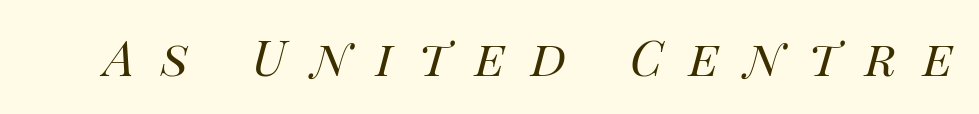
{"italic": "yes", "lean": "right", "slant_degrees": 14, "bold": "no", "weight": "regular", "width": "normal", "stroke_contrast": "high", "x_height": "large", "monospaced": "no", "underline": "no", "letter_spacing": "wide", "letter_spacing_em": 0.42, "glyph_px": 61}
